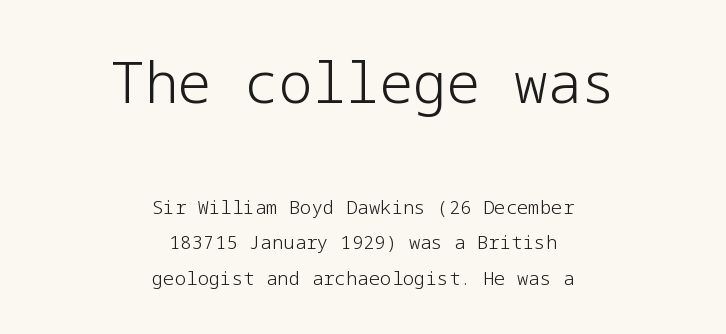
{"serif": "no", "italic": "no", "bold": "no", "weight": "light", "width": "normal", "stroke_contrast": "low", "x_height": "medium", "underline": "no", "align": "center", "line_spacing_ratio": 1.87, "letter_spacing": "normal", "letter_spacing_em": 0.0, "larger_block": "first", "size_ratio": 2.95, "glyph_px": 56}
